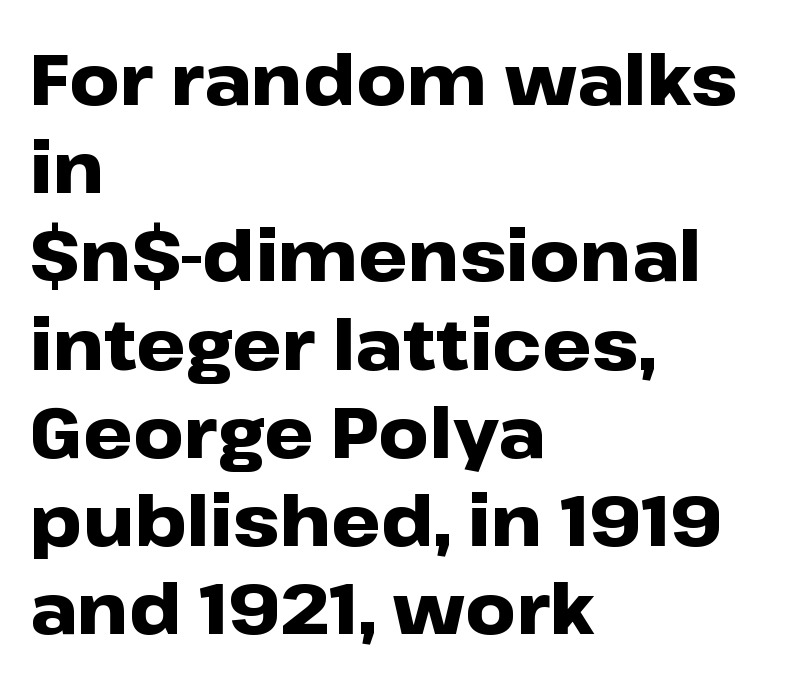
{"serif": "no", "italic": "no", "bold": "yes", "weight": "heavy", "width": "wide", "stroke_contrast": "low", "x_height": "medium", "monospaced": "no", "underline": "no", "align": "left", "line_spacing": "normal", "line_spacing_ratio": 1.26, "letter_spacing": "normal", "letter_spacing_em": 0.0, "glyph_px": 70}
